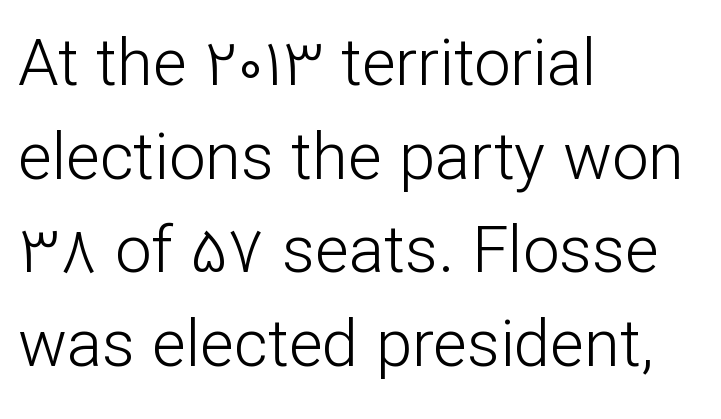
{"serif": "no", "italic": "no", "bold": "no", "weight": "light", "width": "normal", "stroke_contrast": "low", "x_height": "medium", "monospaced": "no", "underline": "no", "align": "left", "line_spacing": "normal", "line_spacing_ratio": 1.44, "letter_spacing": "normal", "letter_spacing_em": 0.0, "glyph_px": 65}
